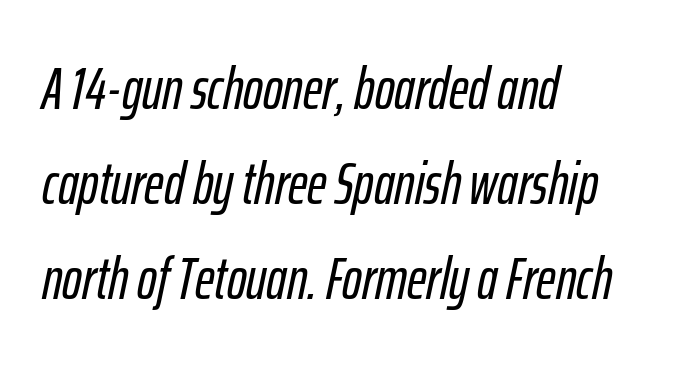
Vertical spacing — default. One-word summary of the alignment: left. The face used here is proportionally spaced, like ordinary book or web type. Letters rest on an invisible, unmarked baseline. Standard letterfit; no display-style spreading of the glyphs. Observe the lean: these are italic letterforms.
